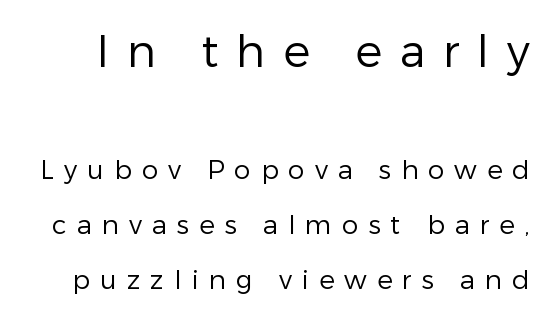
Q: Is the text bold? A: No.
Q: Is the text italic (slanted)? A: No, it is upright.
Q: Is the typeface a serif or a sans-serif typeface? A: Sans-serif.
Q: Is the text underlined? A: No.
Q: Is the spacing between letters normal or unusually wide? A: Unusually wide.
Q: Is the spacing between lines tight, normal or loose? A: Loose.
Q: Which block of text is set in a larger size, the first (top) or the second (bottom)? A: The first (top) one.
Q: Width (condensed, normal, or wide)? A: Normal.
Q: Stroke contrast? A: Low.
Q: x-height? A: Medium.
Q: Monospaced? A: No.
